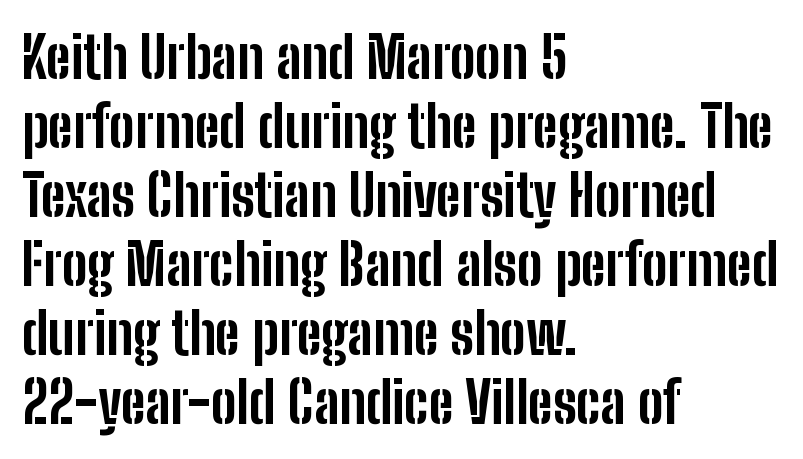
The image shows 57 px bold, condensed sans-serif type, upright; set left-aligned, line spacing 1.21x, normal letter spacing, not underlined; low stroke contrast and a medium x-height.
